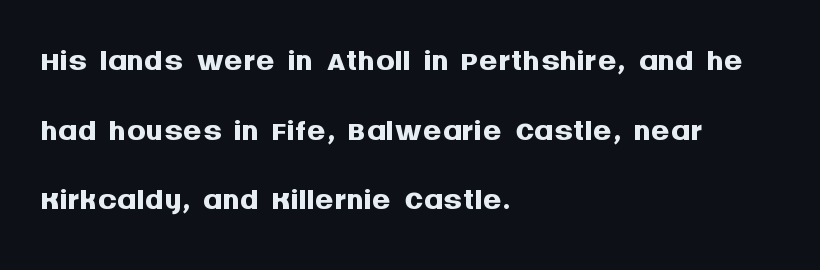
Q: Is the text bold? A: Yes.
Q: Is the text italic (slanted)? A: No, it is upright.
Q: Is the typeface a serif or a sans-serif typeface? A: Sans-serif.
Q: Is the text underlined? A: No.
Q: How is the paragraph aligned? A: Left-aligned.
Q: Is the spacing between letters normal or unusually wide? A: Normal.
Q: Is the spacing between lines tight, normal or loose? A: Normal.
Q: Width (condensed, normal, or wide)? A: Normal.
Q: Stroke contrast? A: Medium.
Q: x-height? A: Large.
Q: Monospaced? A: No.
